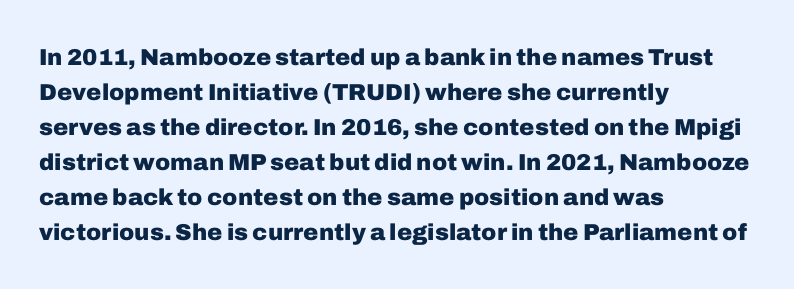
Q: Is the text bold? A: Yes.
Q: Is the text italic (slanted)? A: No, it is upright.
Q: Is the text underlined? A: No.
Q: How is the paragraph aligned? A: Left-aligned.
Q: Is the spacing between letters normal or unusually wide? A: Normal.
Q: Is the spacing between lines tight, normal or loose? A: Normal.
